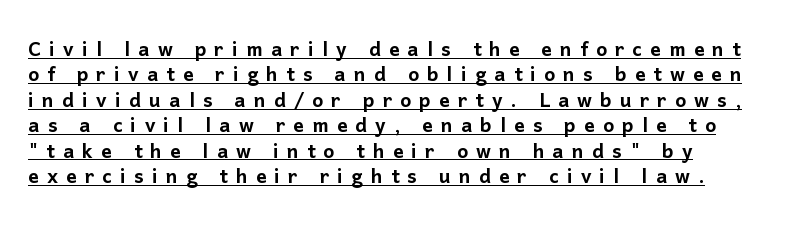
Closely set lines give the paragraph a compact silhouette. The typesetter has applied underlining to the passage shown. The typesetter chose a ragged-right arrangement here. Look at the tracking — it's clearly loosened, letters drifting apart. Ordinary non-slanted type is in use.
